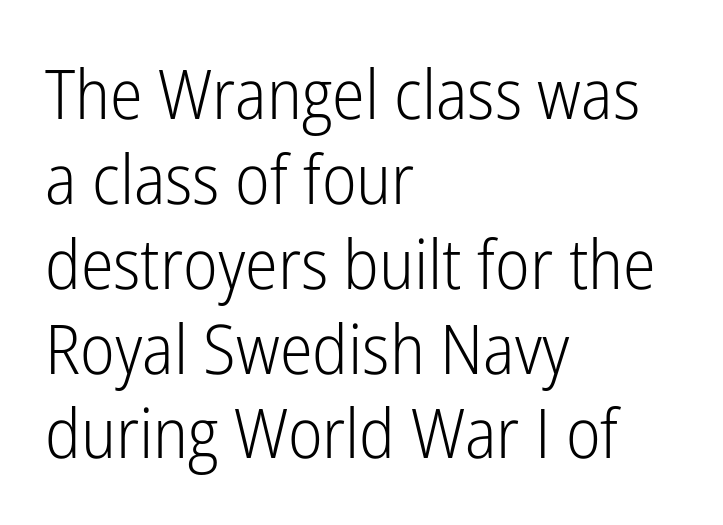
The image shows 69 px light, condensed sans-serif type, upright; set left-aligned, line spacing 1.23x, normal letter spacing, not underlined; low stroke contrast and a medium x-height.
